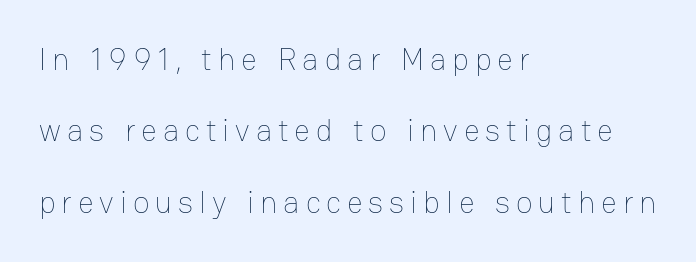
The image shows 31 px thin type, upright; set left-aligned, loose line spacing (2.3x), not underlined; low stroke contrast and a medium x-height.
